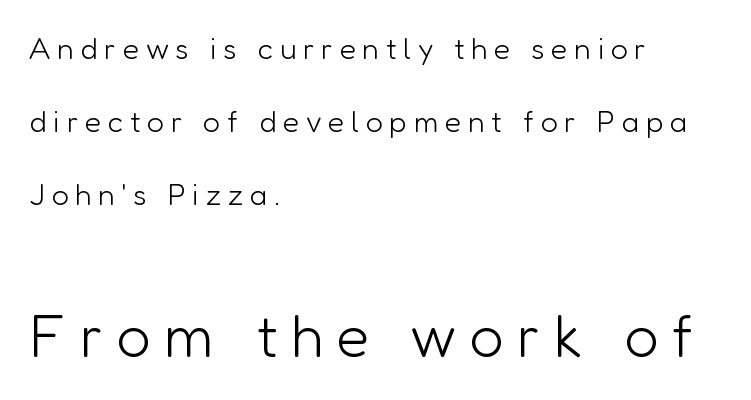
Q: Is the text bold? A: No.
Q: Is the text italic (slanted)? A: No, it is upright.
Q: Is the typeface a serif or a sans-serif typeface? A: Sans-serif.
Q: Is the text underlined? A: No.
Q: How is the paragraph aligned? A: Left-aligned.
Q: Is the spacing between letters normal or unusually wide? A: Unusually wide.
Q: Is the spacing between lines tight, normal or loose? A: Loose.
Q: Which block of text is set in a larger size, the first (top) or the second (bottom)? A: The second (bottom) one.
Q: Width (condensed, normal, or wide)? A: Normal.
Q: Stroke contrast? A: Low.
Q: x-height? A: Medium.
Q: Monospaced? A: No.
